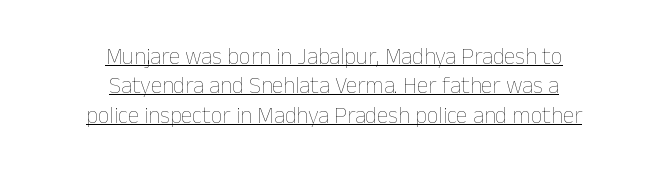
The image shows 23 px text type, upright; set centered, normal line spacing (1.28x), normal letter spacing, underlined.
